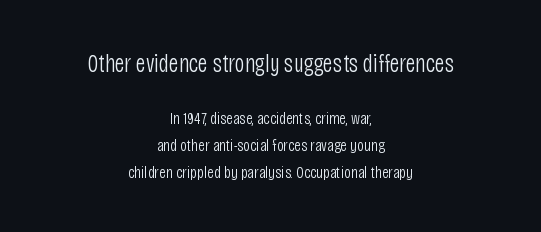
The image shows 25 px text type, upright; set centered, normal line spacing (1.6x), normal letter spacing, not underlined; the first (top) block is 1.47x larger.
